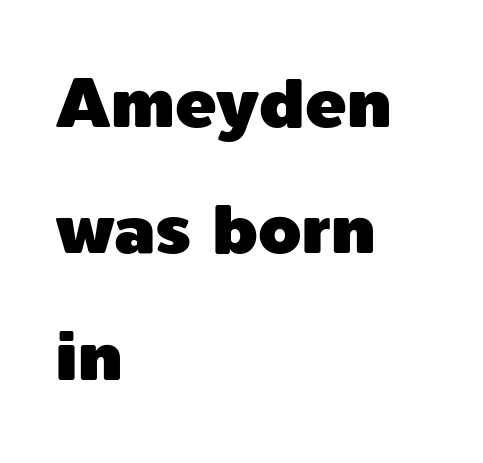
The space beneath each line is pristine and unruled. This sample uses an upright cut, with every glyph sitting square on the baseline. Words appear dense and cohesive because spacing is normal. Spacing verdict: proportional, widths tailored to each character. The ragged edge is on the right, which tells us the setting is flush left.
